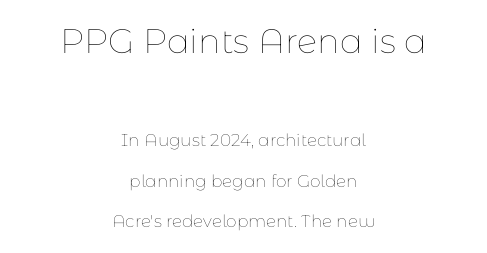
Q: Is the text bold? A: No.
Q: Is the text italic (slanted)? A: No, it is upright.
Q: Is the text underlined? A: No.
Q: How is the paragraph aligned? A: Centered.
Q: Is the spacing between letters normal or unusually wide? A: Normal.
Q: Is the spacing between lines tight, normal or loose? A: Loose.
Q: Which block of text is set in a larger size, the first (top) or the second (bottom)? A: The first (top) one.
Q: Width (condensed, normal, or wide)? A: Normal.
Q: Stroke contrast? A: Low.
Q: x-height? A: Medium.
Q: Monospaced? A: No.
